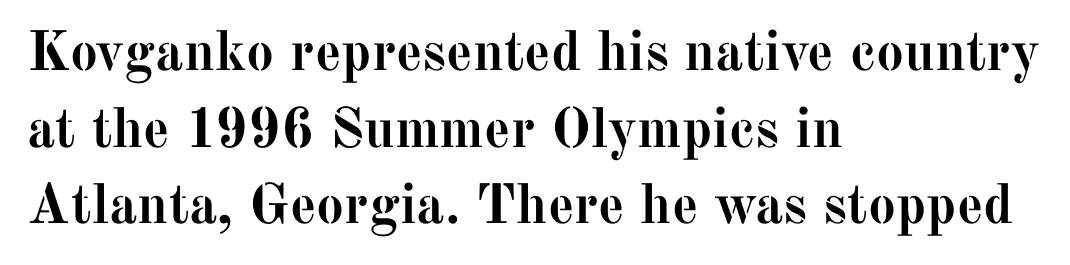
Type style note: has serifs. Does the copy run flush right? No — it runs flush left. The specimen omits any rule beneath the text block's lines. How would I describe the line gaps? Plain and ordinary.
